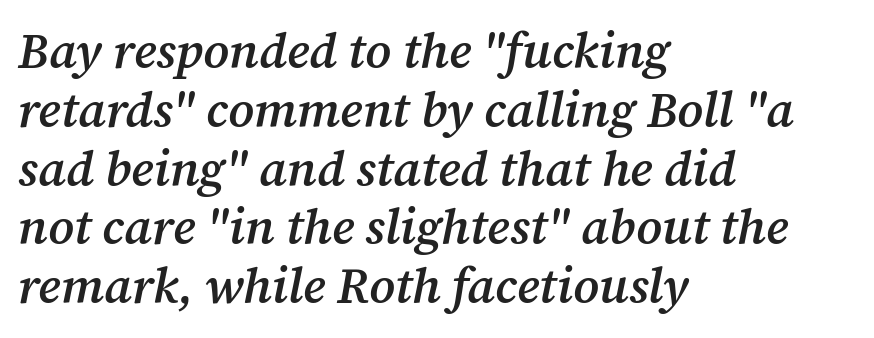
Underlining? Definitely not there. Do the characters align in a grid? No, the font is proportional. Short and long lines alike share a common starting point at left. The glyphs in this specimen are seriffed.
